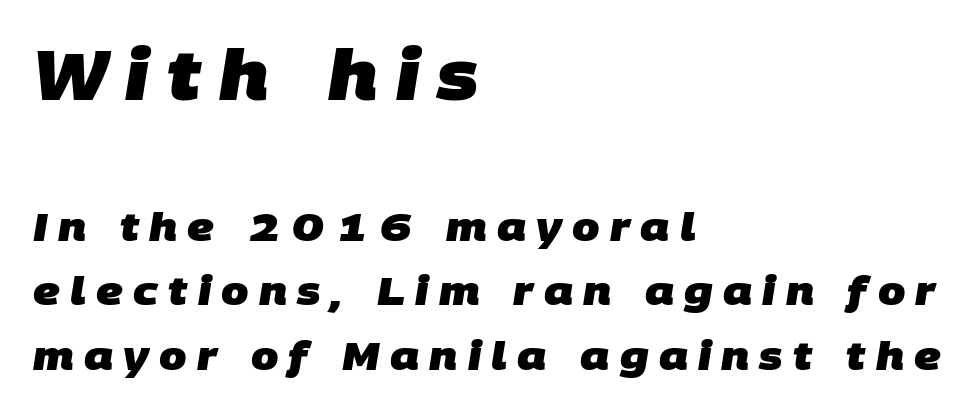
In terms of leading, this rendering sits right in the middle. Beneath every word, the page is bare. Is the letter spacing exaggerated? Yes — the characters are pushed far apart. I'd call this a sans setting — the letters go barefoot. The face used here is proportionally spaced, like ordinary book or web type.
